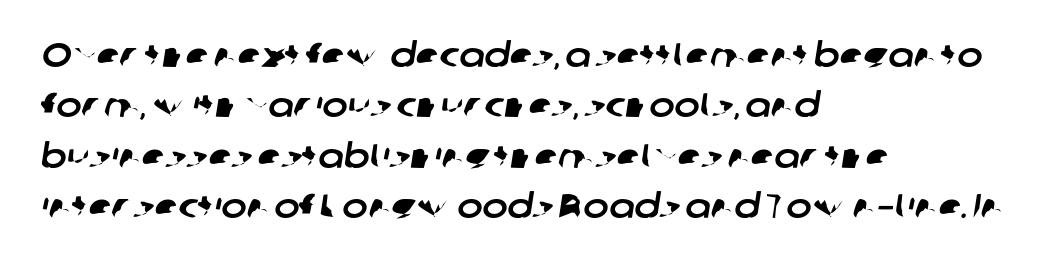
Q: Is the typeface a serif or a sans-serif typeface? A: Sans-serif.
Q: Is the text underlined? A: No.
Q: How is the paragraph aligned? A: Left-aligned.
Q: Is the spacing between letters normal or unusually wide? A: Normal.
Q: Is the spacing between lines tight, normal or loose? A: Normal.
Q: Width (condensed, normal, or wide)? A: Normal.
Q: Stroke contrast? A: Low.
Q: x-height? A: Medium.
Q: Monospaced? A: No.
